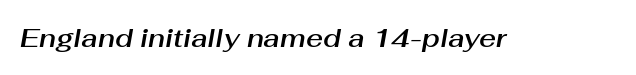
Q: Is the text italic (slanted)? A: Yes, it leans right by about 10 degrees.
Q: Is the text underlined? A: No.
Q: Is the spacing between letters normal or unusually wide? A: Normal.
